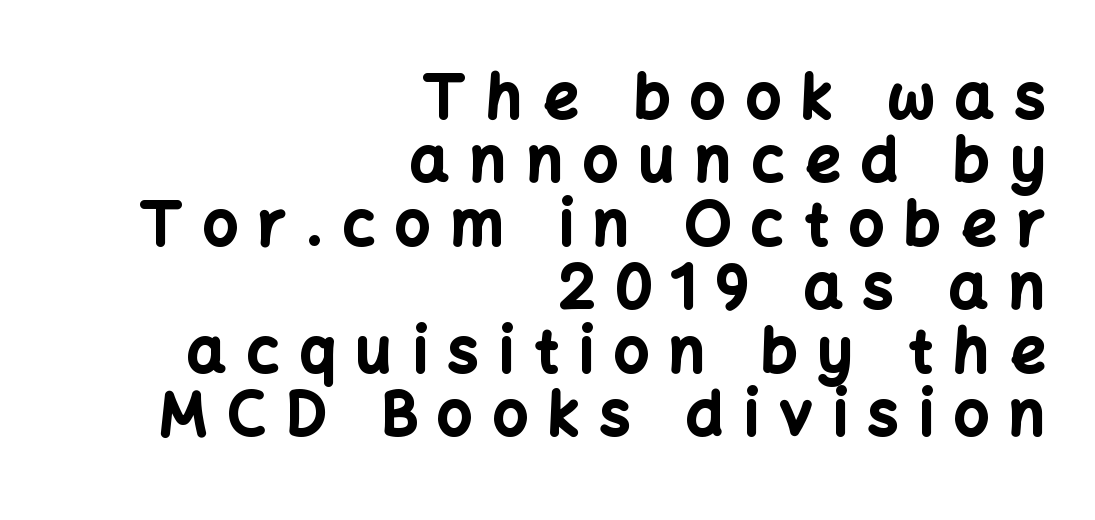
The image shows 61 px bold sans-serif type, upright; set right-aligned, tight line spacing (1.04x), unusually wide letter spacing (+0.34 em), not underlined; low stroke contrast and a medium x-height.
